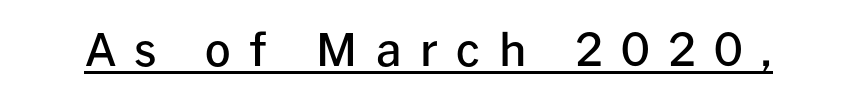
The image shows 45 px semibold sans-serif type, upright; set unusually wide letter spacing (+0.41 em), underlined; low stroke contrast and a medium x-height.
